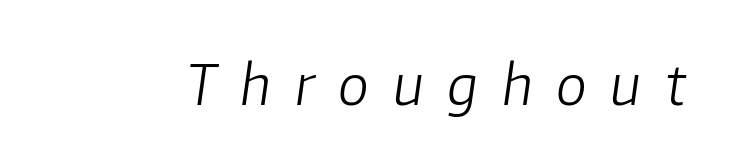
Q: Is the text bold? A: No.
Q: Is the text italic (slanted)? A: Yes, it leans right by about 8 degrees.
Q: Is the text underlined? A: No.
Q: Is the spacing between letters normal or unusually wide? A: Unusually wide.
Q: Width (condensed, normal, or wide)? A: Normal.
Q: Stroke contrast? A: Low.
Q: x-height? A: Medium.
Q: Monospaced? A: No.
